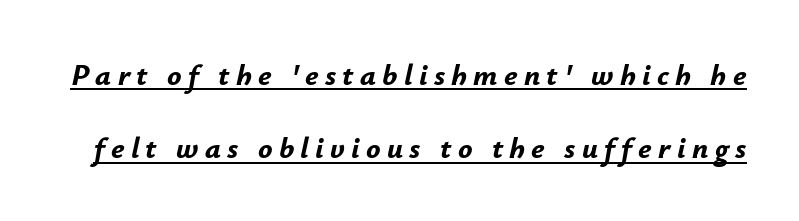
Q: Is the text bold? A: Yes.
Q: Is the text italic (slanted)? A: Yes, it leans right by about 12 degrees.
Q: Is the text underlined? A: Yes.
Q: Is the spacing between letters normal or unusually wide? A: Unusually wide.
Q: Is the spacing between lines tight, normal or loose? A: Loose.
Q: Width (condensed, normal, or wide)? A: Normal.
Q: Stroke contrast? A: Low.
Q: x-height? A: Small.
Q: Monospaced? A: No.
